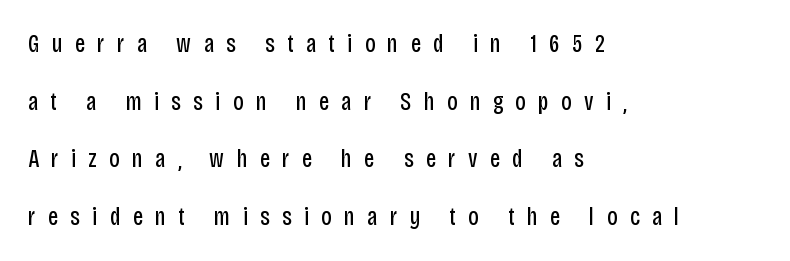
The image shows 25 px text type, upright; set left-aligned, loose line spacing (2.31x), unusually wide letter spacing (+0.49 em), not underlined.
